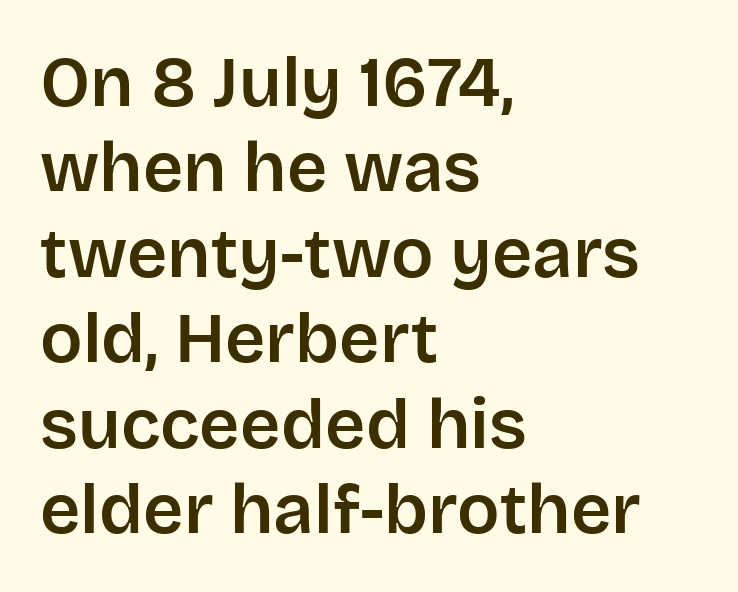
Q: Is the text italic (slanted)? A: No, it is upright.
Q: Is the typeface a serif or a sans-serif typeface? A: Sans-serif.
Q: Is the text underlined? A: No.
Q: How is the paragraph aligned? A: Left-aligned.
Q: Is the spacing between letters normal or unusually wide? A: Normal.
Q: Width (condensed, normal, or wide)? A: Normal.
Q: Stroke contrast? A: Low.
Q: x-height? A: Large.
Q: Monospaced? A: No.
